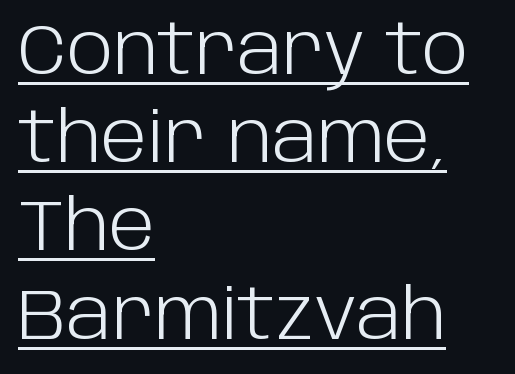
Q: Is the text bold? A: No.
Q: Is the text italic (slanted)? A: No, it is upright.
Q: Is the typeface a serif or a sans-serif typeface? A: Sans-serif.
Q: Is the text underlined? A: Yes.
Q: How is the paragraph aligned? A: Left-aligned.
Q: Is the spacing between letters normal or unusually wide? A: Normal.
Q: Is the spacing between lines tight, normal or loose? A: Normal.
Q: Width (condensed, normal, or wide)? A: Normal.
Q: Stroke contrast? A: Low.
Q: x-height? A: Large.
Q: Monospaced? A: No.
